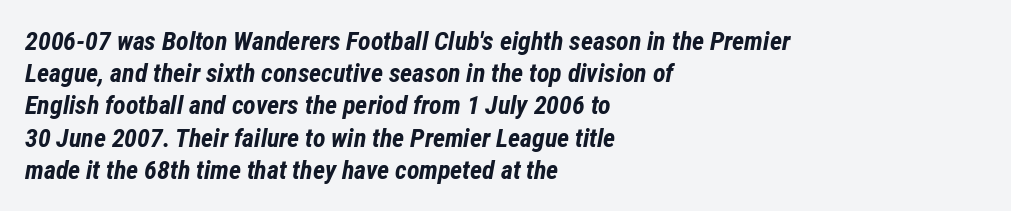
Does the weight exceed regular? Yes, all the way to bold. Underlining? Definitely not there. Left-aligned paragraph, ragged on the right. Does extra space separate the letters? No, they use regular spacing. An italicized treatment has been applied to the whole sample.
